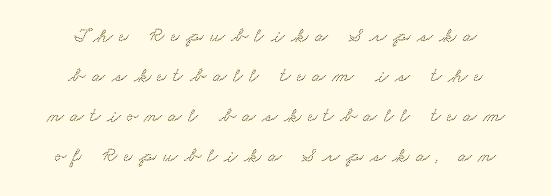
The image shows 20 px text type; set centered, loose line spacing (2.0x), unusually wide letter spacing (+0.32 em), not underlined.
